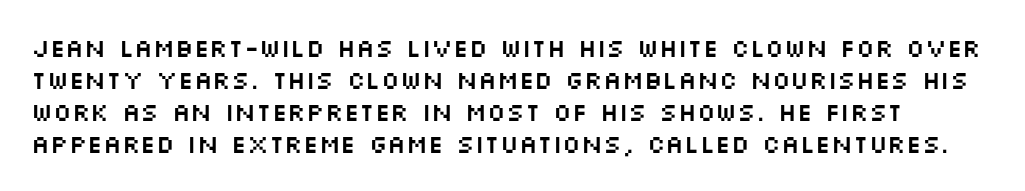
Q: Is the text italic (slanted)? A: No, it is upright.
Q: Is the text underlined? A: No.
Q: Is the spacing between letters normal or unusually wide? A: Normal.
Q: Is the spacing between lines tight, normal or loose? A: Normal.
